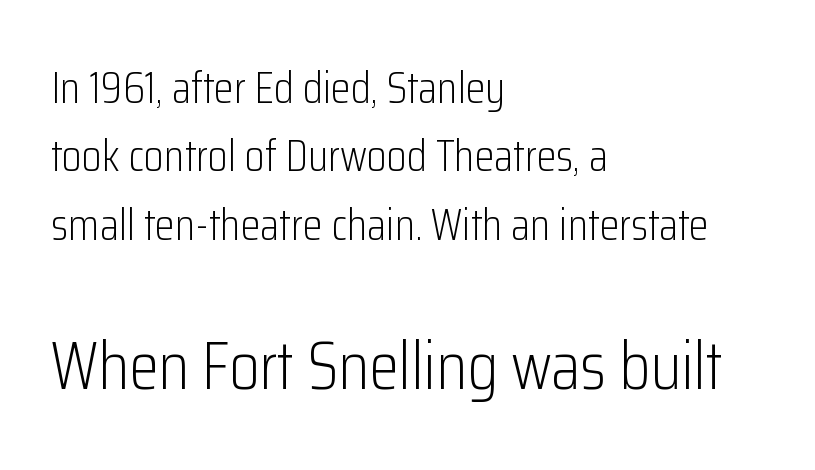
Q: Is the text bold? A: No.
Q: Is the text italic (slanted)? A: No, it is upright.
Q: Is the typeface a serif or a sans-serif typeface? A: Sans-serif.
Q: Is the text underlined? A: No.
Q: How is the paragraph aligned? A: Left-aligned.
Q: Is the spacing between letters normal or unusually wide? A: Normal.
Q: Is the spacing between lines tight, normal or loose? A: Normal.
Q: Which block of text is set in a larger size, the first (top) or the second (bottom)? A: The second (bottom) one.
Q: Width (condensed, normal, or wide)? A: Condensed.
Q: Stroke contrast? A: Low.
Q: x-height? A: Medium.
Q: Monospaced? A: No.
